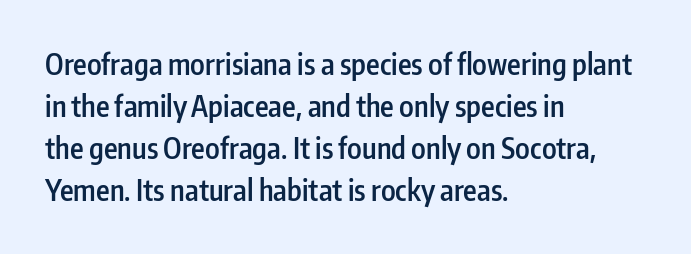
Does the type have serifs? No, each stem ends abruptly. The glyphs have the mass of a demibold cut, below bold. The rendering keeps characters at their native spacing. This sample uses an upright cut, with every glyph sitting square on the baseline. Where is the straight margin? On the left.
